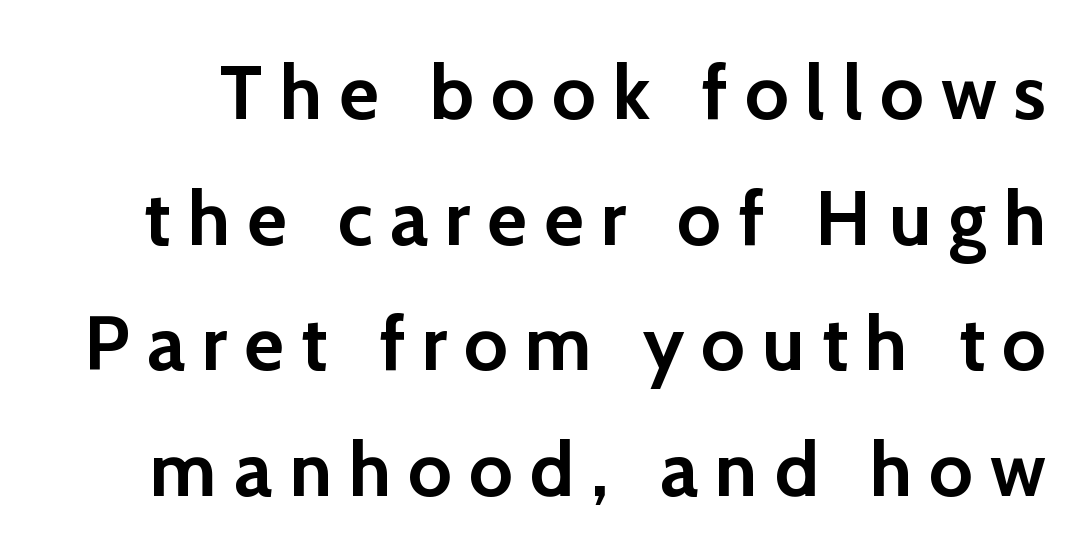
The image shows 77 px semibold sans-serif type, upright; set normal line spacing (1.63x), unusually wide letter spacing (+0.22 em), not underlined; low stroke contrast and a medium x-height.
